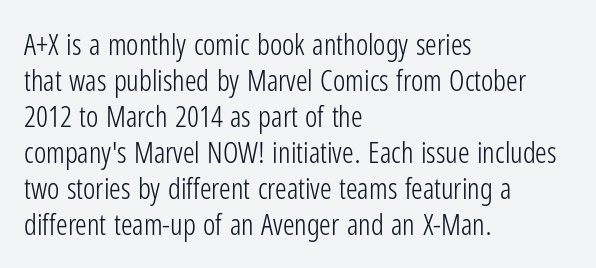
The image shows 29 px light, condensed sans-serif type, upright; set left-aligned, line spacing 1.24x, normal letter spacing, not underlined; low stroke contrast and a medium x-height.
